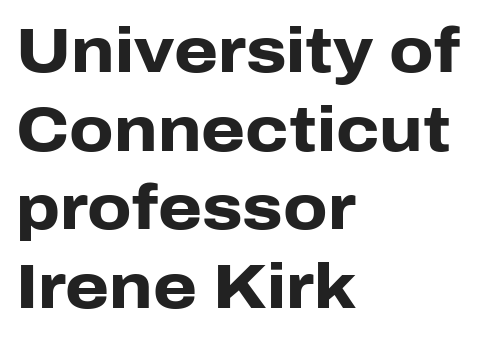
The image shows 63 px heavy sans-serif type, upright; set left-aligned, normal line spacing (1.25x), normal letter spacing, not underlined; low stroke contrast and a medium x-height.
